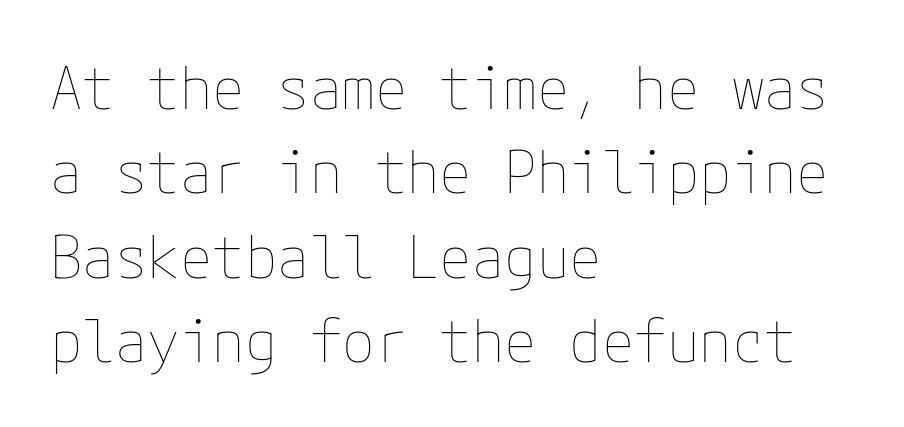
{"italic": "no", "bold": "no", "weight": "thin", "width": "normal", "stroke_contrast": "low", "x_height": "medium", "underline": "no", "align": "left", "line_spacing": "normal", "line_spacing_ratio": 1.43, "letter_spacing": "normal", "letter_spacing_em": 0.0, "glyph_px": 59}
